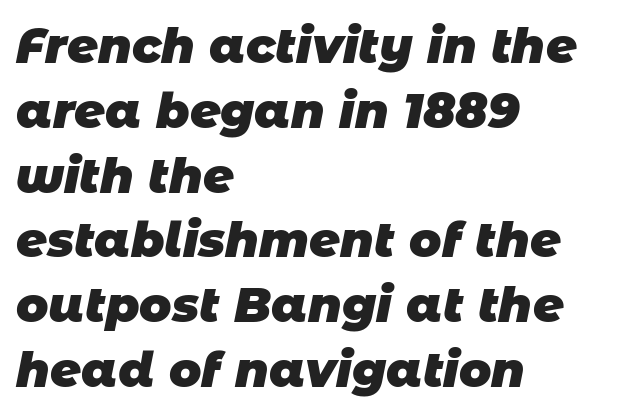
The image shows 48 px heavy sans-serif type; set left-aligned, normal line spacing (1.35x), normal letter spacing, not underlined; low stroke contrast and a large x-height.
